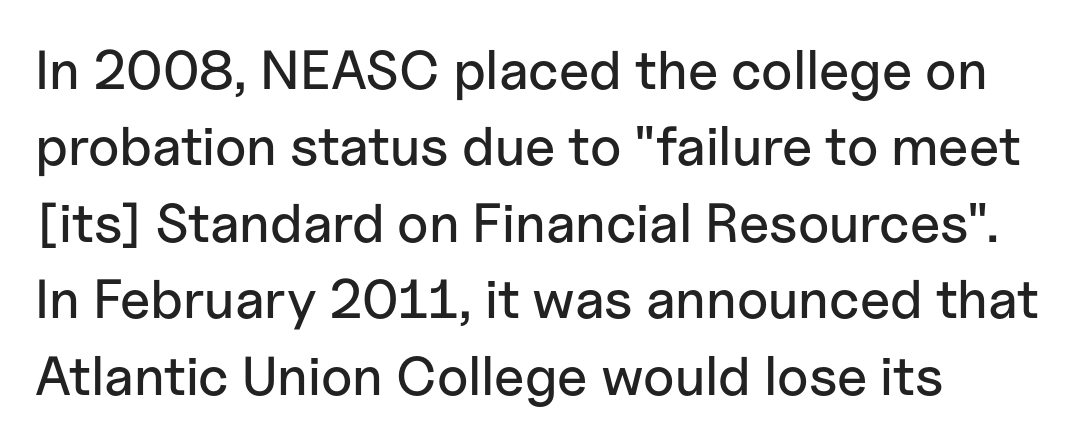
The image shows 55 px sans-serif type, upright; set normal line spacing (1.39x), normal letter spacing, not underlined; low stroke contrast and a medium x-height.
